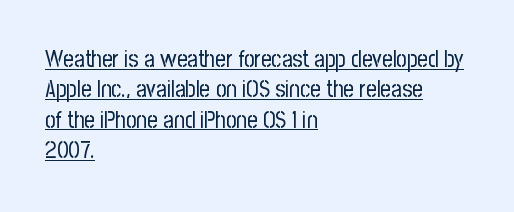
{"italic": "no", "bold": "no", "underline": "yes", "align": "left", "line_spacing": "normal", "line_spacing_ratio": 1.32, "letter_spacing": "normal", "letter_spacing_em": 0.0, "glyph_px": 23}
